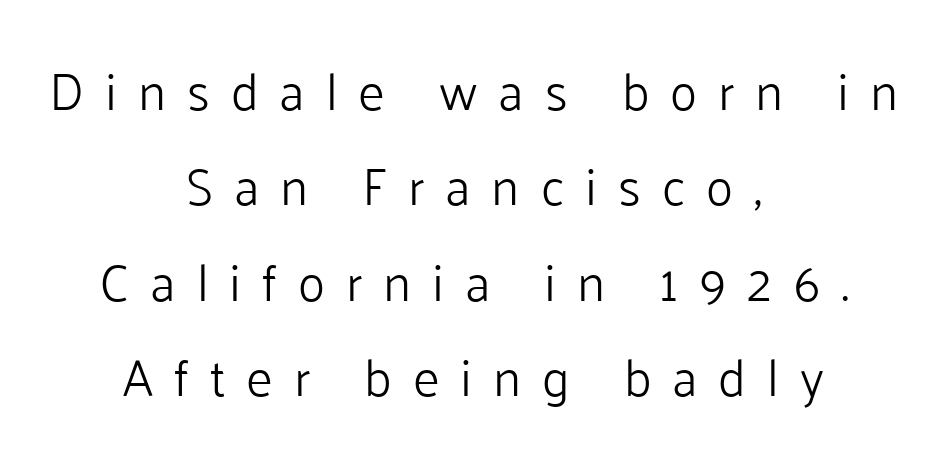
Q: Is the text bold? A: No.
Q: Is the text italic (slanted)? A: No, it is upright.
Q: Is the typeface a serif or a sans-serif typeface? A: Sans-serif.
Q: Is the text underlined? A: No.
Q: How is the paragraph aligned? A: Centered.
Q: Is the spacing between letters normal or unusually wide? A: Unusually wide.
Q: Width (condensed, normal, or wide)? A: Normal.
Q: Stroke contrast? A: Low.
Q: x-height? A: Medium.
Q: Monospaced? A: No.
